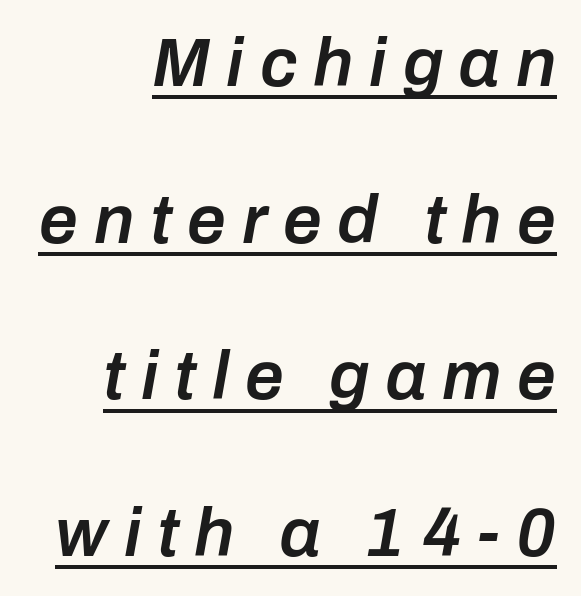
The image shows 69 px semibold type, italic (leaning right); set right-aligned, loose line spacing (2.27x), unusually wide letter spacing (+0.23 em), underlined; low stroke contrast and a medium x-height.
